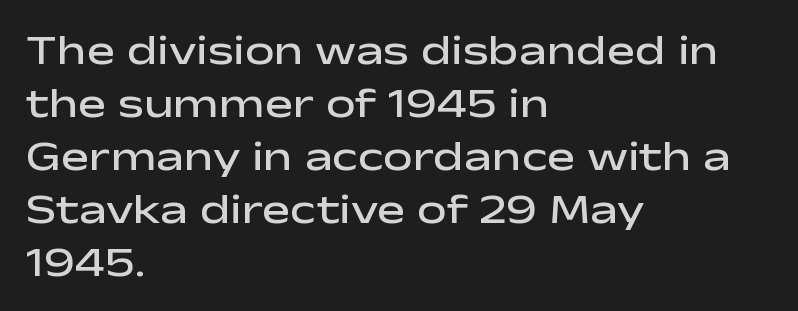
Q: Is the text bold? A: Semi-bold.
Q: Is the text italic (slanted)? A: No, it is upright.
Q: Is the typeface a serif or a sans-serif typeface? A: Sans-serif.
Q: Is the text underlined? A: No.
Q: How is the paragraph aligned? A: Left-aligned.
Q: Is the spacing between letters normal or unusually wide? A: Normal.
Q: Is the spacing between lines tight, normal or loose? A: Normal.
Q: Width (condensed, normal, or wide)? A: Wide.
Q: Stroke contrast? A: Low.
Q: x-height? A: Medium.
Q: Monospaced? A: No.
